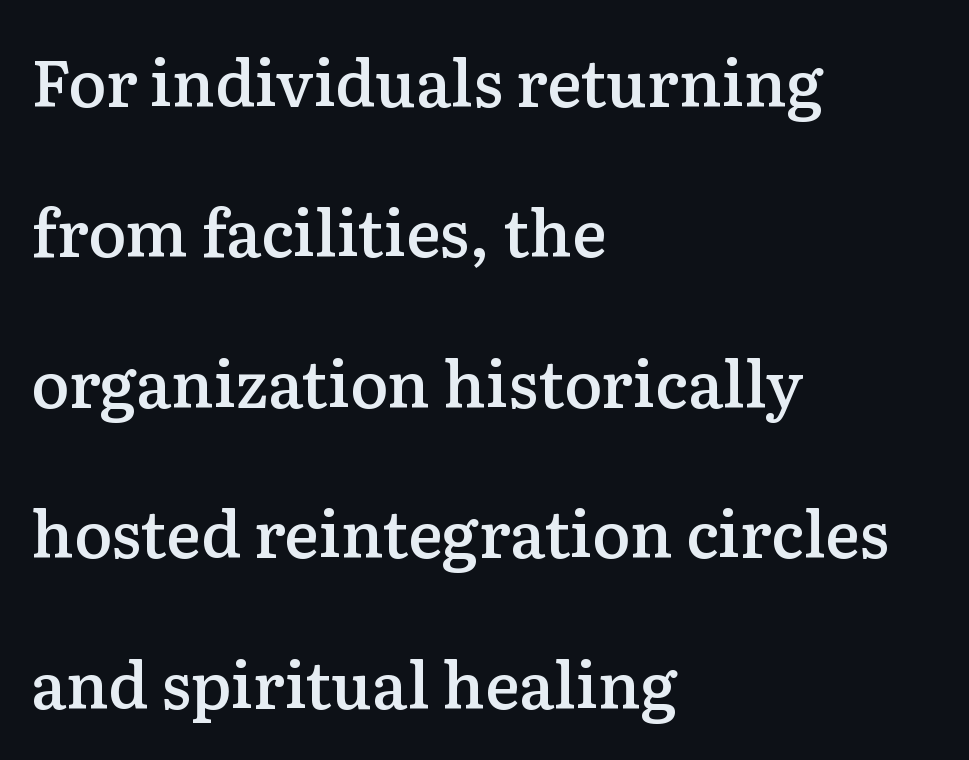
The image shows 64 px semibold serif type, upright; set left-aligned, loose line spacing (2.35x), normal letter spacing, not underlined; low stroke contrast and a medium x-height.
